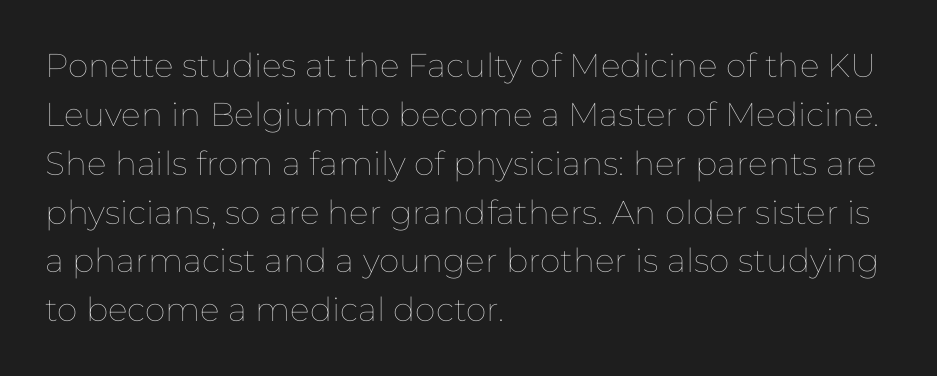
Q: Is the text bold? A: No.
Q: Is the text italic (slanted)? A: No, it is upright.
Q: Is the text underlined? A: No.
Q: How is the paragraph aligned? A: Left-aligned.
Q: Is the spacing between letters normal or unusually wide? A: Normal.
Q: Is the spacing between lines tight, normal or loose? A: Normal.
Q: Width (condensed, normal, or wide)? A: Normal.
Q: Stroke contrast? A: Low.
Q: x-height? A: Medium.
Q: Monospaced? A: No.
